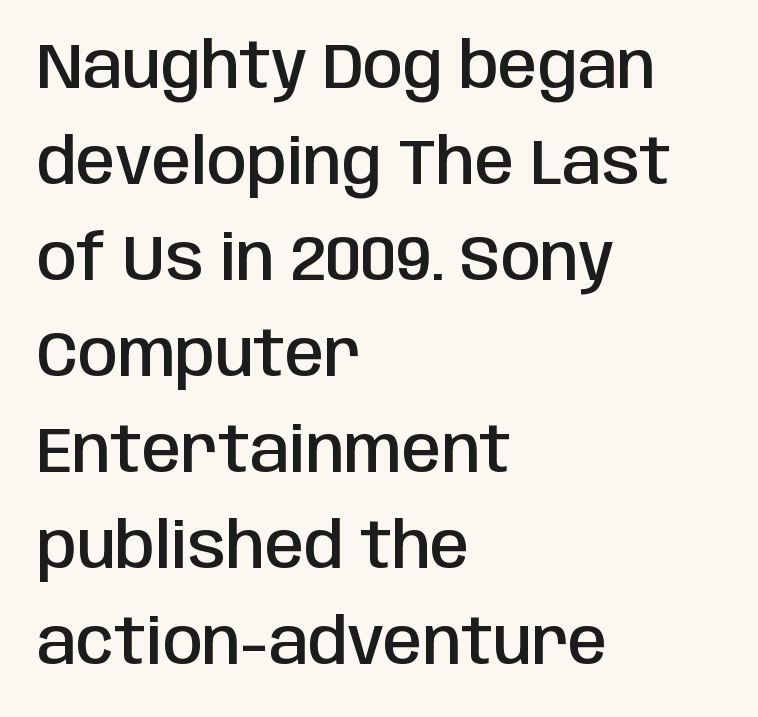
The image shows 64 px semibold, condensed sans-serif type, upright; set left-aligned, normal line spacing (1.5x), normal letter spacing, not underlined; low stroke contrast and a large x-height.
